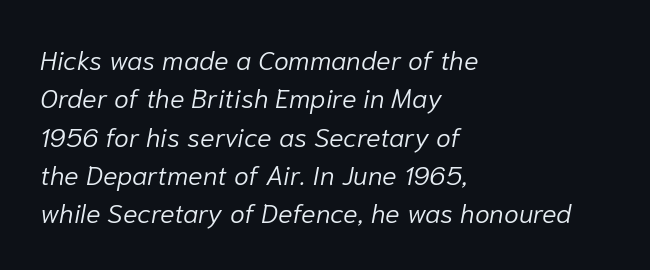
Slant detected: the letters are inclined. Vertical stems look standard width or narrower in stroke. Underlining? Definitely not there. A typesetter would call this zero additional tracking. Summary of vertical rhythm: regular, with standard interline spacing. The rendering anchors every line to the left-hand side.
